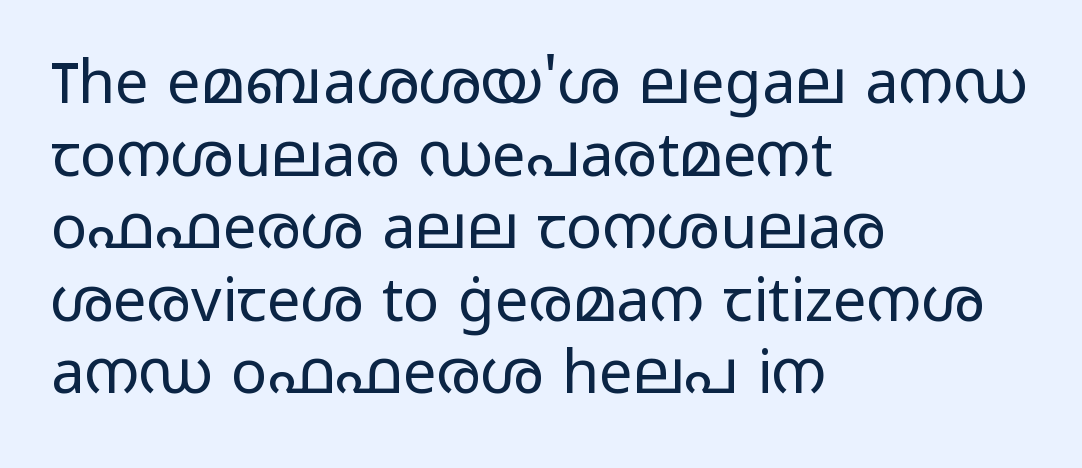
Q: Is the text bold? A: No.
Q: Is the text italic (slanted)? A: No, it is upright.
Q: Is the typeface a serif or a sans-serif typeface? A: Sans-serif.
Q: Is the text underlined? A: No.
Q: How is the paragraph aligned? A: Left-aligned.
Q: Is the spacing between letters normal or unusually wide? A: Normal.
Q: Width (condensed, normal, or wide)? A: Wide.
Q: Stroke contrast? A: Low.
Q: x-height? A: Medium.
Q: Monospaced? A: No.
